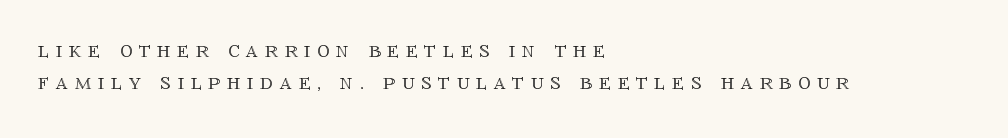
{"italic": "no", "underline": "no", "align": "left", "line_spacing": "normal", "line_spacing_ratio": 1.34, "letter_spacing": "wide", "letter_spacing_em": 0.28, "glyph_px": 24}
